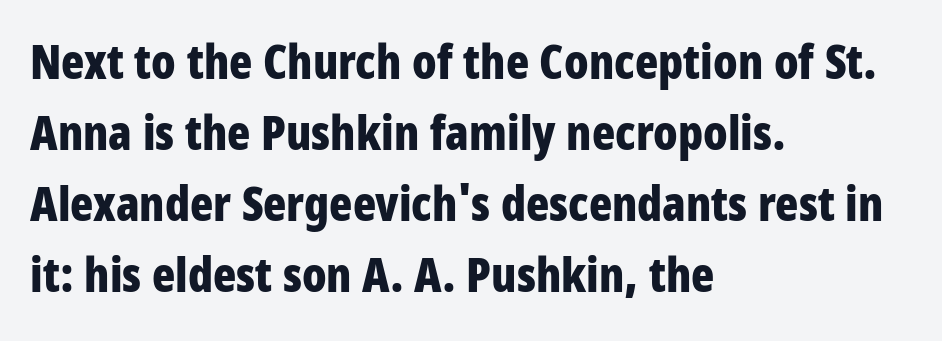
The image shows 48 px bold, condensed sans-serif type, upright; set left-aligned, normal line spacing (1.48x), normal letter spacing, not underlined; low stroke contrast and a large x-height.
